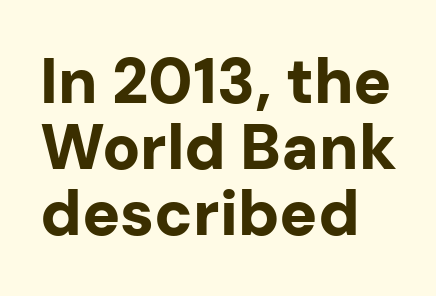
Spacing verdict: proportional, widths tailored to each character. The line-height multiplier appears low, near solid setting. Each letter's strokes conclude bluntly, with no projecting serifs. You could call the tracking neutral — neither tight nor loose.
